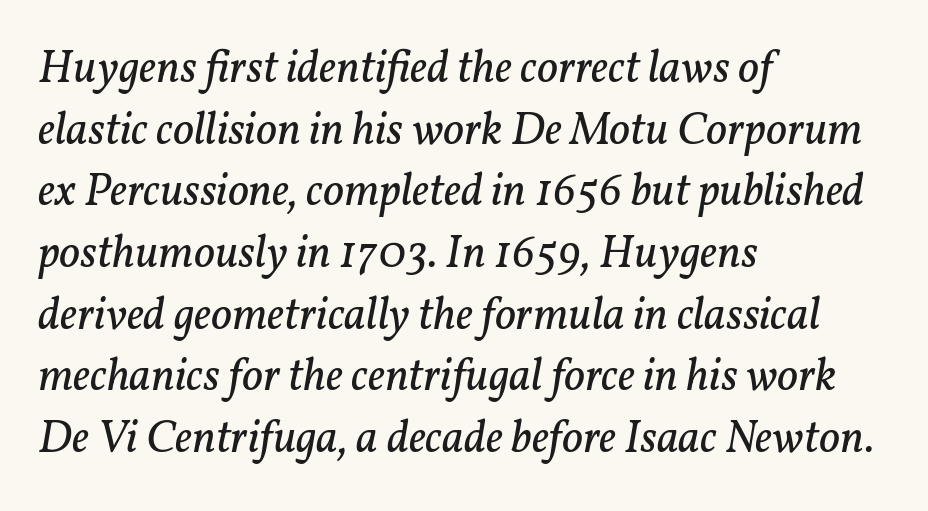
{"serif": "yes", "italic": "yes", "lean": "right", "slant_degrees": 11, "bold": "no", "weight": "regular", "width": "normal", "stroke_contrast": "low", "x_height": "medium", "monospaced": "no", "underline": "no", "align": "left", "line_spacing": "normal", "line_spacing_ratio": 1.34, "letter_spacing": "normal", "letter_spacing_em": 0.0, "glyph_px": 46}
